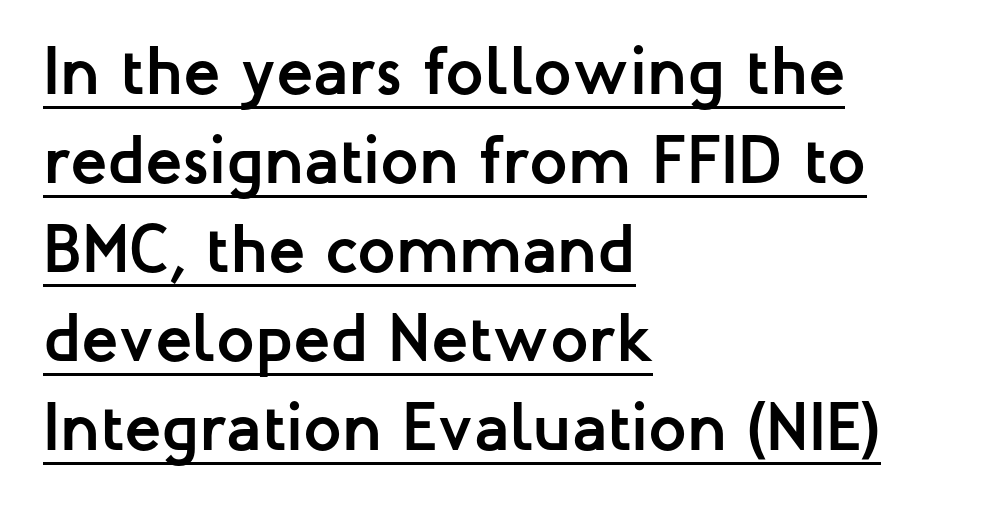
Q: Is the text bold? A: Yes.
Q: Is the text italic (slanted)? A: No, it is upright.
Q: Is the typeface a serif or a sans-serif typeface? A: Sans-serif.
Q: Is the text underlined? A: Yes.
Q: How is the paragraph aligned? A: Left-aligned.
Q: Is the spacing between letters normal or unusually wide? A: Normal.
Q: Is the spacing between lines tight, normal or loose? A: Normal.
Q: Width (condensed, normal, or wide)? A: Normal.
Q: Stroke contrast? A: Low.
Q: x-height? A: Medium.
Q: Monospaced? A: No.
